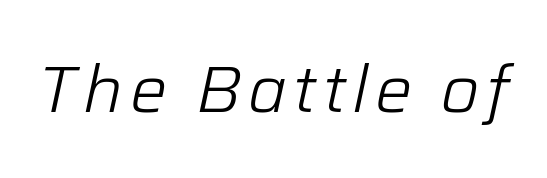
Bare-footed words on every line. Stems here are at most as thick as an everyday book face. This sample uses an oblique cut, with every glyph tilted off the vertical. This sample has the flowing, uneven cadence of proportional lettering.
